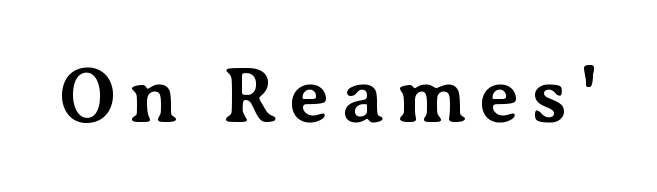
Q: Is the text bold? A: Yes.
Q: Is the text italic (slanted)? A: No, it is upright.
Q: Is the typeface a serif or a sans-serif typeface? A: Serif.
Q: Is the text underlined? A: No.
Q: Width (condensed, normal, or wide)? A: Normal.
Q: Stroke contrast? A: Medium.
Q: x-height? A: Medium.
Q: Monospaced? A: No.
